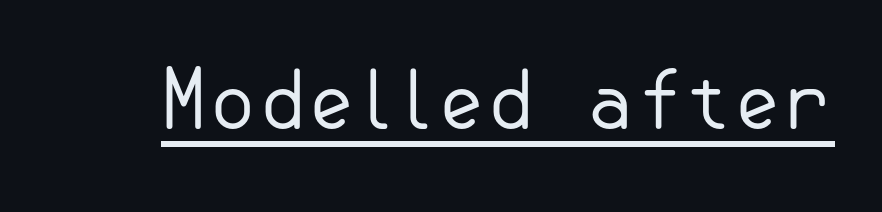
The image shows 79 px regular-weight sans-serif type, upright; set normal letter spacing, underlined; low stroke contrast and a small x-height.
